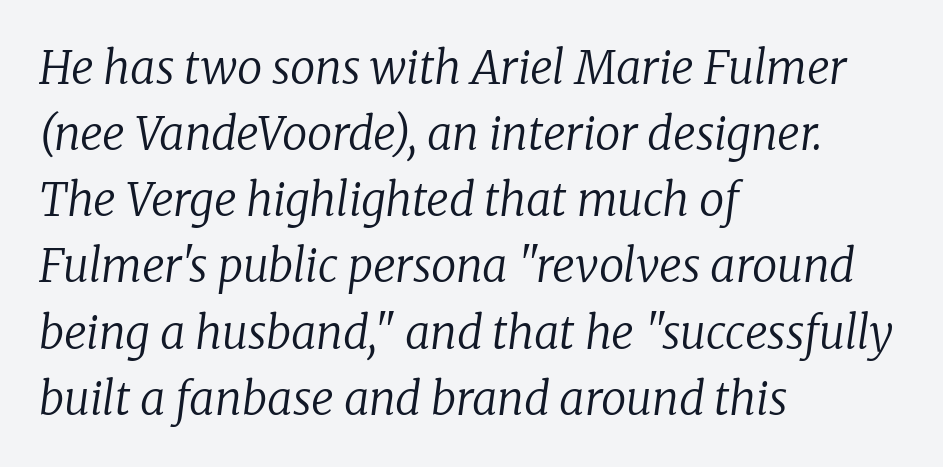
{"serif": "yes", "italic": "yes", "lean": "right", "slant_degrees": 8, "bold": "no", "weight": "regular", "width": "normal", "stroke_contrast": "low", "x_height": "medium", "monospaced": "no", "underline": "no", "align": "left", "line_spacing": "normal", "line_spacing_ratio": 1.47, "letter_spacing": "normal", "letter_spacing_em": 0.0, "glyph_px": 45}
